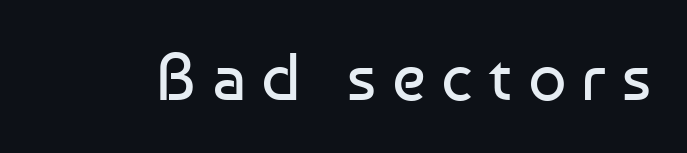
The image shows 67 px regular-weight sans-serif type, upright; set unusually wide letter spacing (+0.23 em), not underlined; low stroke contrast and a medium x-height.
